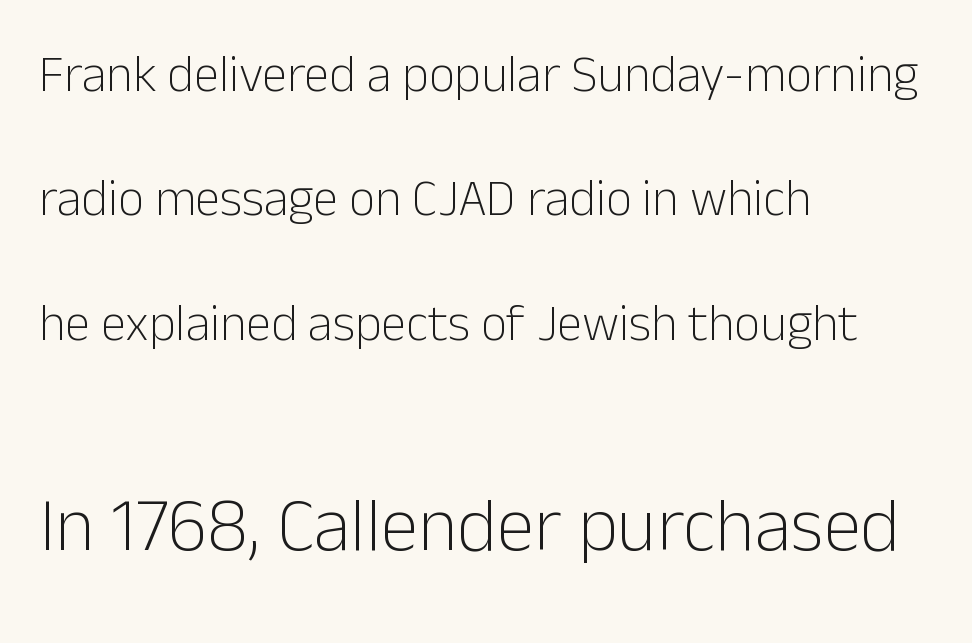
Between these two stacked blocks, the lower one wins on size. These lines are rendered in a variable-pitch font. Compared with typical body copy, the letter spacing here is the same. The characters are drawn with everyday or finer stroke widths. Designer's note — italics off, roman on. A student would call this left alignment; a typographer would say flush left, rag right.
